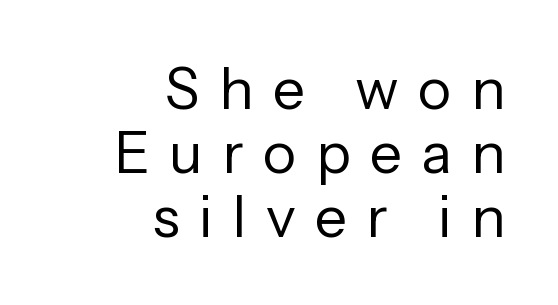
A sans-serif font was chosen for this passage. Is the block centered? No — it sits flush against the right margin. The font sits on the lighter half of the weight spectrum, regular included. If you drew a line through each stem, it would be perfectly vertical.
